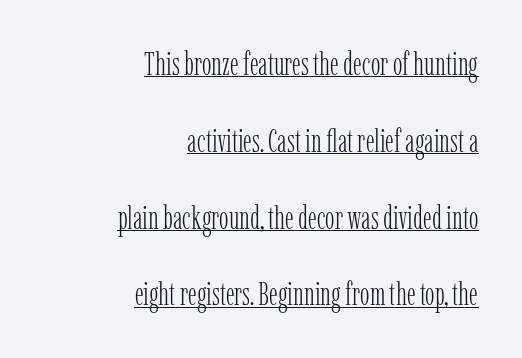
The image shows 32 px light, condensed serif type, upright; set right-aligned, loose line spacing (2.4x), normal letter spacing, underlined; low stroke contrast and a medium x-height.
